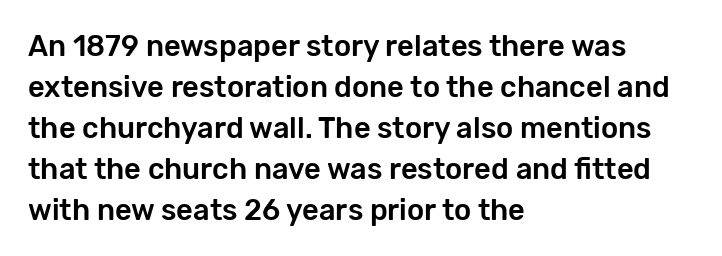
The image shows 29 px sans-serif type, upright; set left-aligned, normal line spacing (1.41x), normal letter spacing, not underlined; low stroke contrast and a medium x-height.
